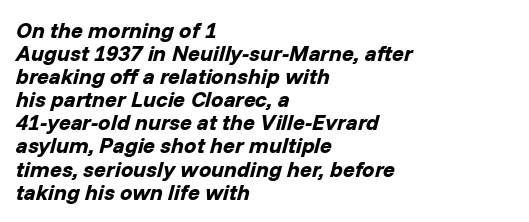
This is heavy type, rendered in bold. The area under the type is left untouched. Is the block centered? No — it sits flush against the left margin. You can tell it's italic because the verticals aren't actually vertical. Does the leading feel generous? Not at all — it's pinched. Default kerning and tracking; the words read as compact shapes.
